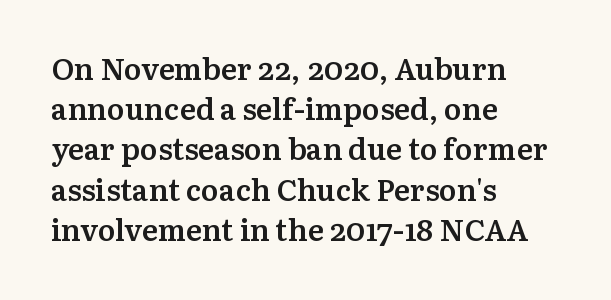
{"serif": "yes", "italic": "no", "bold": "semi", "weight": "semibold", "width": "normal", "stroke_contrast": "medium", "x_height": "medium", "monospaced": "no", "underline": "no", "align": "left", "line_spacing": "normal", "line_spacing_ratio": 1.34, "letter_spacing": "normal", "letter_spacing_em": 0.0, "glyph_px": 30}
